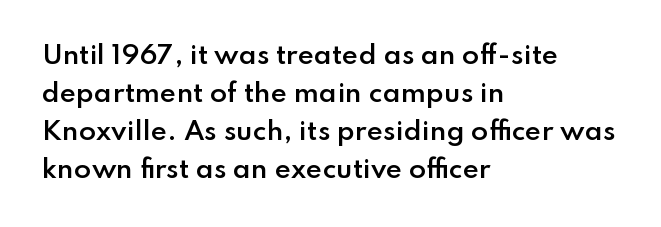
Q: Is the text bold? A: Semi-bold.
Q: Is the text italic (slanted)? A: No, it is upright.
Q: Is the text underlined? A: No.
Q: How is the paragraph aligned? A: Left-aligned.
Q: Is the spacing between letters normal or unusually wide? A: Normal.
Q: Is the spacing between lines tight, normal or loose? A: Normal.
